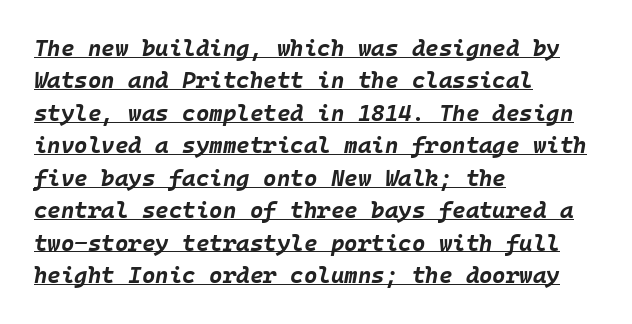
{"italic": "yes", "lean": "right", "slant_degrees": 10, "bold": "yes", "underline": "yes", "align": "left", "line_spacing": "normal", "line_spacing_ratio": 1.41, "letter_spacing": "normal", "letter_spacing_em": 0.0, "glyph_px": 23}
